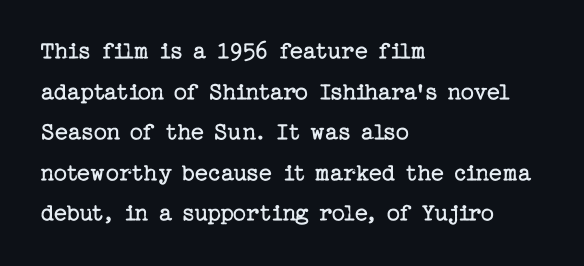
The image shows 26 px text type, upright; set left-aligned, normal line spacing (1.56x), normal letter spacing, not underlined.
